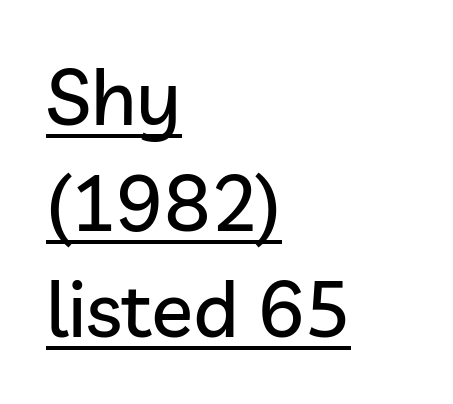
Q: Is the text italic (slanted)? A: No, it is upright.
Q: Is the typeface a serif or a sans-serif typeface? A: Sans-serif.
Q: Is the text underlined? A: Yes.
Q: How is the paragraph aligned? A: Left-aligned.
Q: Is the spacing between letters normal or unusually wide? A: Normal.
Q: Is the spacing between lines tight, normal or loose? A: Normal.
Q: Width (condensed, normal, or wide)? A: Normal.
Q: Stroke contrast? A: Low.
Q: x-height? A: Medium.
Q: Monospaced? A: No.
